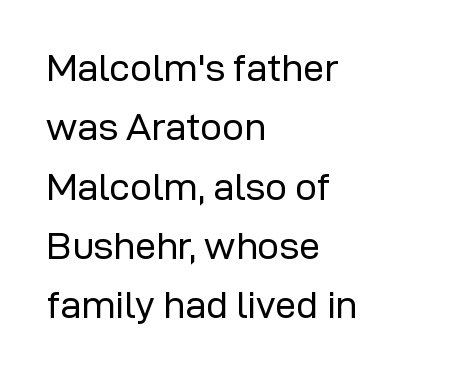
Honestly, the letter spacing is just normal — you wouldn't notice it. Caption: face not bold, strokes unweighted. The letters carry no serifs — their stems end cleanly without finishing strokes. Nope, not italic — everything's standing straight. A bare baseline throughout the passage.
